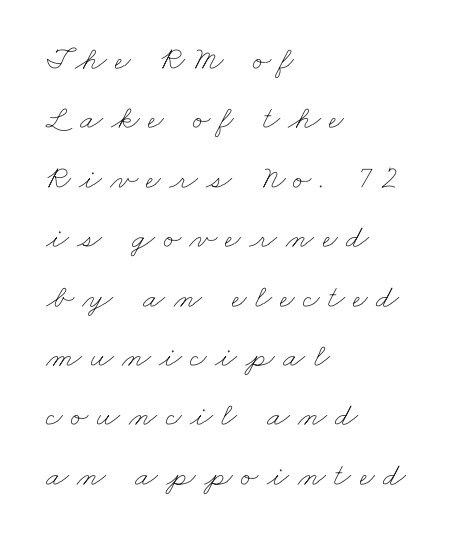
Q: Is the text bold? A: No.
Q: Is the text underlined? A: No.
Q: How is the paragraph aligned? A: Left-aligned.
Q: Is the spacing between letters normal or unusually wide? A: Unusually wide.
Q: Width (condensed, normal, or wide)? A: Wide.
Q: Stroke contrast? A: Low.
Q: x-height? A: Small.
Q: Monospaced? A: No.
